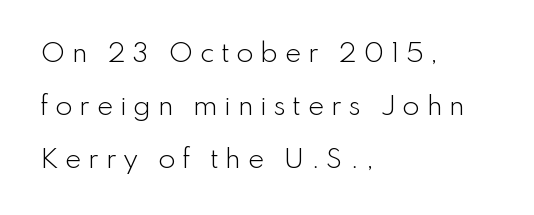
Q: Is the text bold? A: No.
Q: Is the text italic (slanted)? A: No, it is upright.
Q: Is the text underlined? A: No.
Q: How is the paragraph aligned? A: Left-aligned.
Q: Is the spacing between letters normal or unusually wide? A: Unusually wide.
Q: Is the spacing between lines tight, normal or loose? A: Loose.
